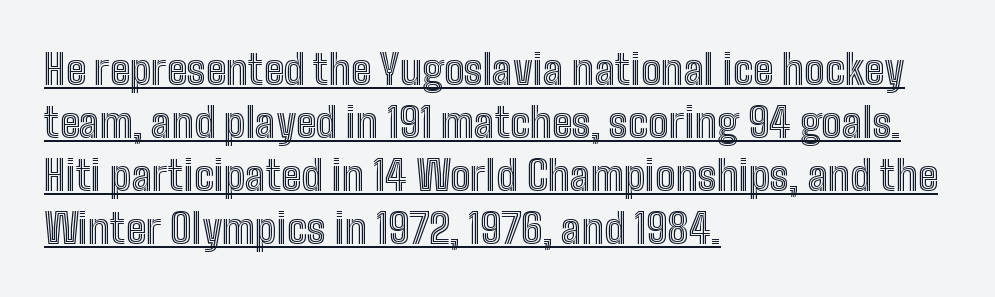
Q: Is the text italic (slanted)? A: No, it is upright.
Q: Is the text underlined? A: Yes.
Q: How is the paragraph aligned? A: Left-aligned.
Q: Is the spacing between letters normal or unusually wide? A: Normal.
Q: Is the spacing between lines tight, normal or loose? A: Normal.
Q: Width (condensed, normal, or wide)? A: Condensed.
Q: x-height? A: Medium.
Q: Monospaced? A: No.
